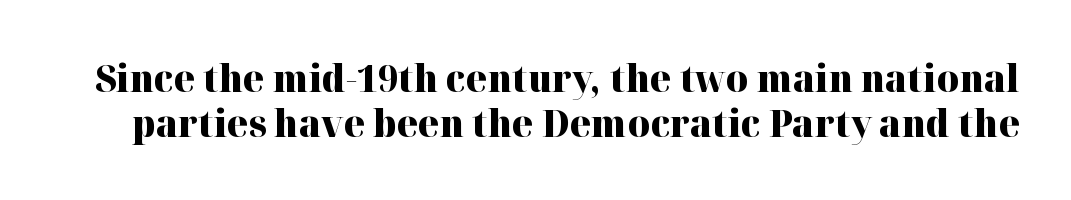
Q: Is the text bold? A: Yes.
Q: Is the text italic (slanted)? A: No, it is upright.
Q: Is the typeface a serif or a sans-serif typeface? A: Serif.
Q: Is the text underlined? A: No.
Q: Is the spacing between letters normal or unusually wide? A: Normal.
Q: Width (condensed, normal, or wide)? A: Normal.
Q: Stroke contrast? A: High.
Q: x-height? A: Medium.
Q: Monospaced? A: No.
